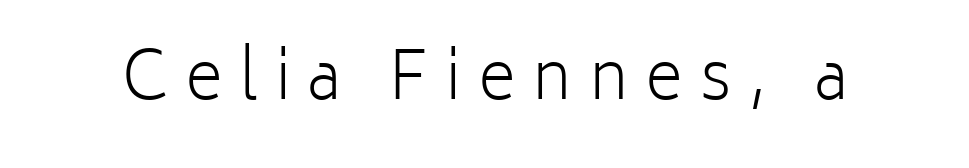
The type family on display is of the sans-serif kind. A typesetter would call this proportional, since set widths differ per character. Substantial extra tracking has been applied to these lines. Weight: regular or lighter. The passage shown is not underscored anywhere. The type sits square on the baseline with zero lean.
